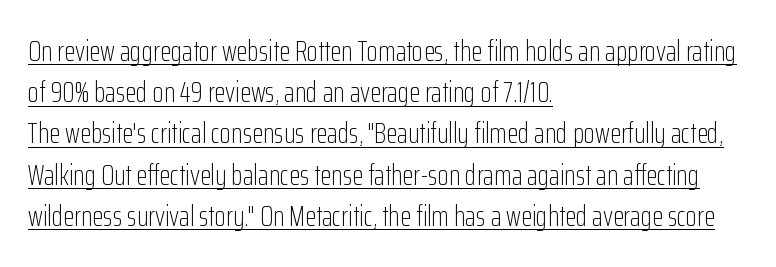
Q: Is the text bold? A: No.
Q: Is the text italic (slanted)? A: No, it is upright.
Q: Is the typeface a serif or a sans-serif typeface? A: Sans-serif.
Q: Is the text underlined? A: Yes.
Q: How is the paragraph aligned? A: Left-aligned.
Q: Is the spacing between letters normal or unusually wide? A: Normal.
Q: Is the spacing between lines tight, normal or loose? A: Normal.
Q: Width (condensed, normal, or wide)? A: Condensed.
Q: Stroke contrast? A: Low.
Q: x-height? A: Medium.
Q: Monospaced? A: No.
